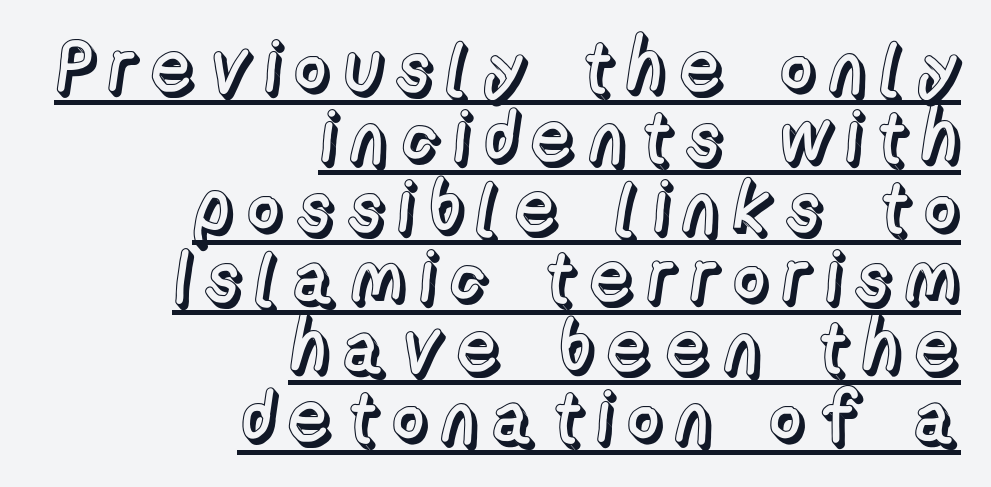
Q: Is the text italic (slanted)? A: Yes.
Q: Is the text underlined? A: Yes.
Q: How is the paragraph aligned? A: Right-aligned.
Q: Is the spacing between lines tight, normal or loose? A: Tight.
Q: Width (condensed, normal, or wide)? A: Normal.
Q: x-height? A: Medium.
Q: Monospaced? A: No.
